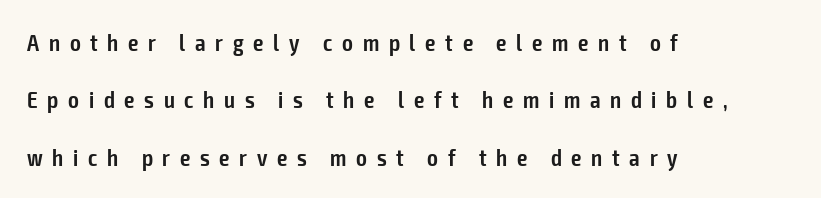
No italicization has been applied; the sample stays upright. Semibold letterforms, between regular and bold. You could fit nearly another row in the gap between these rows. Type without underlining. The face used here is rendered with a markedly widened letterfit.
